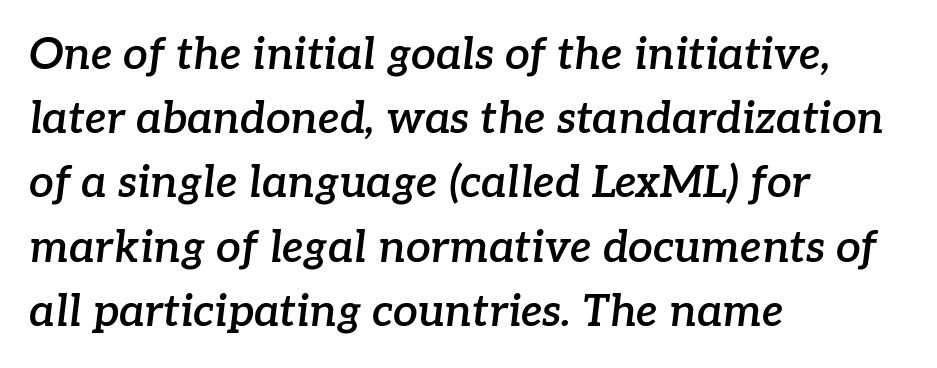
Q: Is the text bold? A: Semi-bold.
Q: Is the text italic (slanted)? A: Yes, it leans right by about 7 degrees.
Q: Is the typeface a serif or a sans-serif typeface? A: Serif.
Q: Is the text underlined? A: No.
Q: How is the paragraph aligned? A: Left-aligned.
Q: Is the spacing between letters normal or unusually wide? A: Normal.
Q: Is the spacing between lines tight, normal or loose? A: Normal.
Q: Width (condensed, normal, or wide)? A: Normal.
Q: Stroke contrast? A: Low.
Q: x-height? A: Medium.
Q: Monospaced? A: No.
